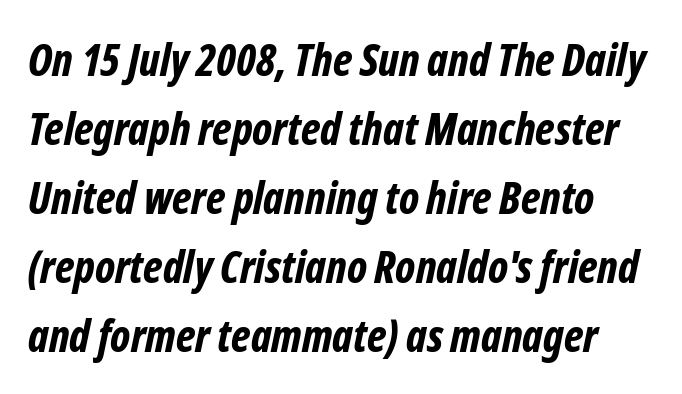
Q: Is the text bold? A: Yes.
Q: Is the text italic (slanted)? A: Yes, it leans right by about 12 degrees.
Q: Is the text underlined? A: No.
Q: Is the spacing between letters normal or unusually wide? A: Normal.
Q: Is the spacing between lines tight, normal or loose? A: Normal.
Q: Width (condensed, normal, or wide)? A: Condensed.
Q: Stroke contrast? A: Low.
Q: x-height? A: Medium.
Q: Monospaced? A: No.
